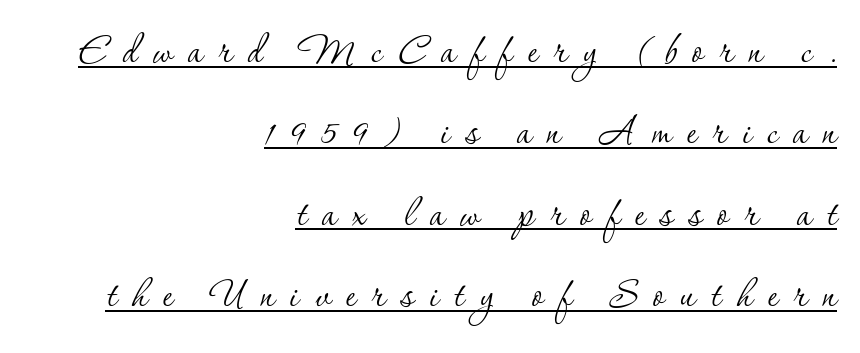
Q: Is the text bold? A: No.
Q: Is the text italic (slanted)? A: Yes.
Q: Is the typeface a serif or a sans-serif typeface? A: Serif.
Q: Is the text underlined? A: Yes.
Q: How is the paragraph aligned? A: Right-aligned.
Q: Is the spacing between letters normal or unusually wide? A: Unusually wide.
Q: Is the spacing between lines tight, normal or loose? A: Normal.
Q: Width (condensed, normal, or wide)? A: Normal.
Q: Stroke contrast? A: Low.
Q: x-height? A: Small.
Q: Monospaced? A: No.
